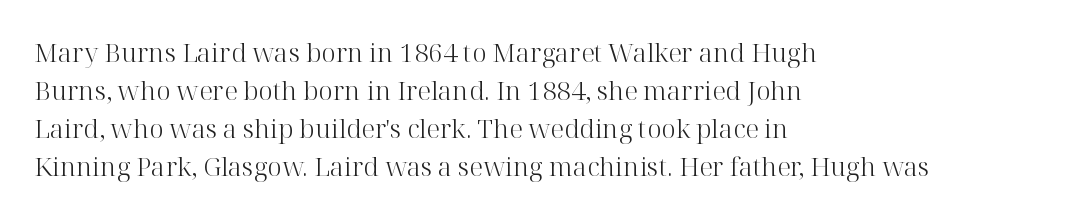
Visually the block forms a straight wall on the left and a jagged coastline on the right. Caption: standard tracking, unaltered. The type sits square on the baseline with zero lean. Weight: not bold — regular or lighter.
